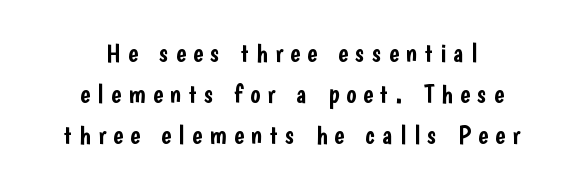
{"italic": "no", "underline": "no", "align": "center", "line_spacing": "normal", "line_spacing_ratio": 1.52, "letter_spacing": "wide", "letter_spacing_em": 0.27, "glyph_px": 27}
